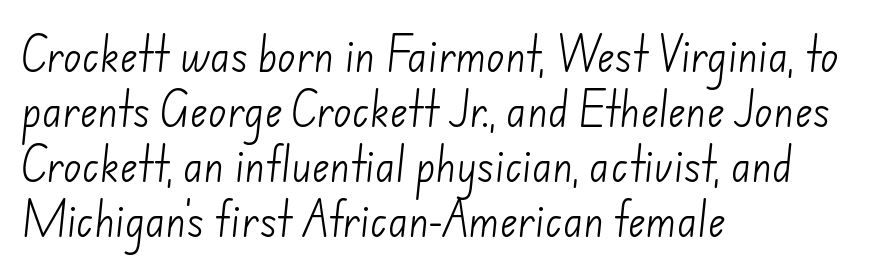
The image shows 38 px light sans-serif type; set left-aligned, normal line spacing (1.45x), normal letter spacing, not underlined; low stroke contrast and a small x-height.
